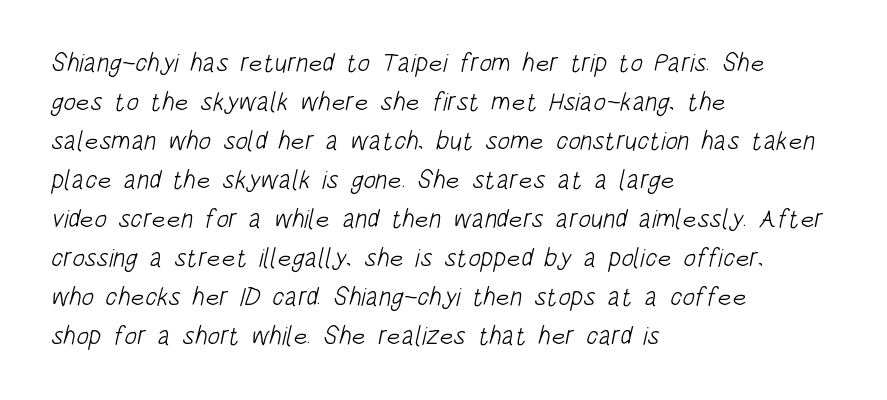
No word sits above an underline. Rows of type keep a routine distance in the vertical direction. The weight tops out at a normal text grade. The line texture is even and compact thanks to regular tracking.
